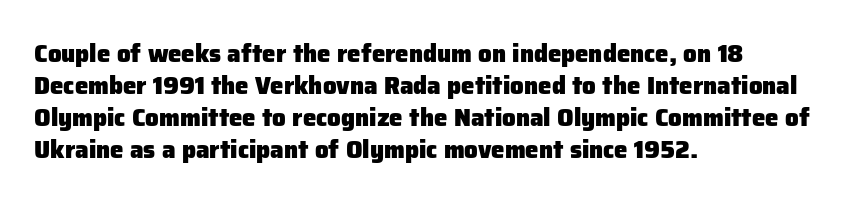
The image shows 24 px bold type, upright; set left-aligned, normal line spacing (1.33x), normal letter spacing, not underlined.
